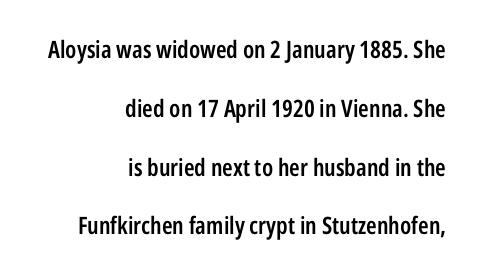
Q: Is the text bold? A: Semi-bold.
Q: Is the text italic (slanted)? A: No, it is upright.
Q: Is the text underlined? A: No.
Q: How is the paragraph aligned? A: Right-aligned.
Q: Is the spacing between letters normal or unusually wide? A: Normal.
Q: Is the spacing between lines tight, normal or loose? A: Loose.
